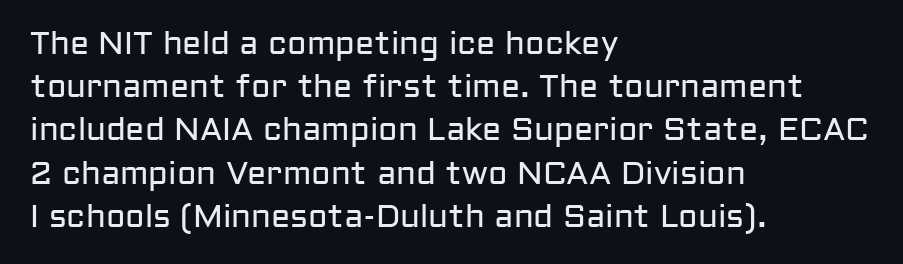
Q: Is the text bold? A: No.
Q: Is the text italic (slanted)? A: No, it is upright.
Q: Is the typeface a serif or a sans-serif typeface? A: Sans-serif.
Q: Is the text underlined? A: No.
Q: How is the paragraph aligned? A: Left-aligned.
Q: Is the spacing between letters normal or unusually wide? A: Normal.
Q: Is the spacing between lines tight, normal or loose? A: Normal.
Q: Width (condensed, normal, or wide)? A: Normal.
Q: Stroke contrast? A: Low.
Q: x-height? A: Medium.
Q: Monospaced? A: No.
